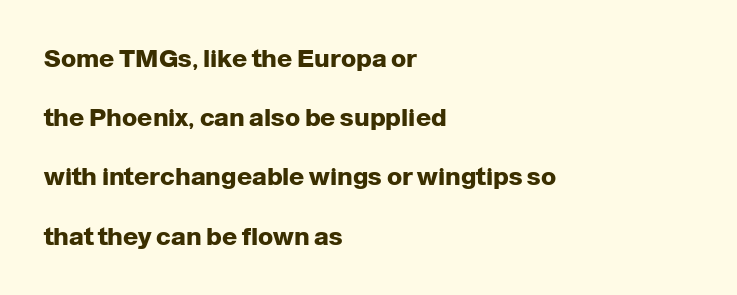
Q: Is the text bold? A: Yes.
Q: Is the text italic (slanted)? A: No, it is upright.
Q: Is the text underlined? A: No.
Q: How is the paragraph aligned? A: Left-aligned.
Q: Is the spacing between letters normal or unusually wide? A: Normal.
Q: Is the spacing between lines tight, normal or loose? A: Loose.
